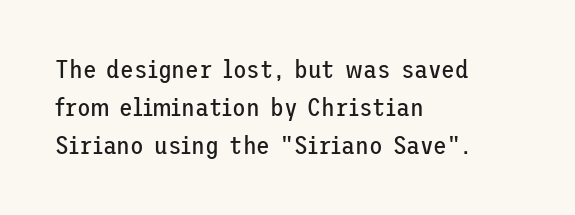
{"italic": "no", "bold": "no", "underline": "no", "align": "left", "line_spacing": "normal", "line_spacing_ratio": 1.52, "letter_spacing": "normal", "letter_spacing_em": 0.0, "glyph_px": 25}
